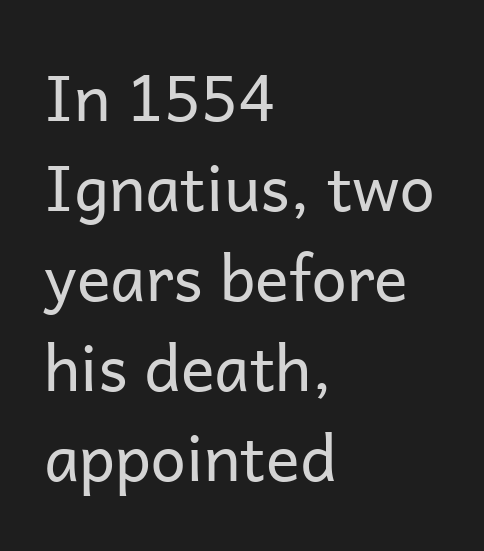
{"serif": "no", "italic": "no", "bold": "no", "weight": "regular", "width": "normal", "stroke_contrast": "low", "x_height": "medium", "monospaced": "no", "underline": "no", "align": "left", "line_spacing": "normal", "line_spacing_ratio": 1.43, "letter_spacing": "normal", "letter_spacing_em": 0.0, "glyph_px": 63}
